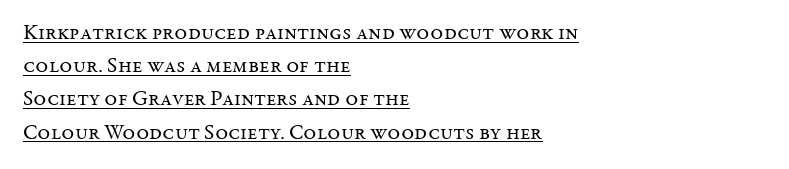
The image shows 22 px text type, upright; set left-aligned, normal line spacing (1.51x), normal letter spacing, underlined.
